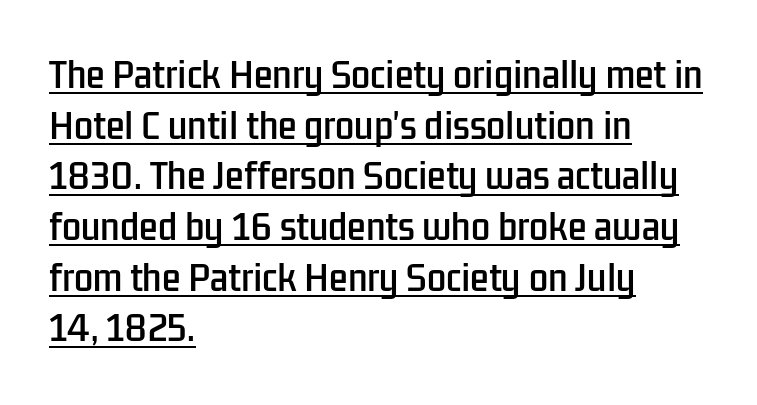
The image shows 34 px condensed sans-serif type, upright; set left-aligned, normal line spacing (1.49x), normal letter spacing, underlined; low stroke contrast and a medium x-height.
